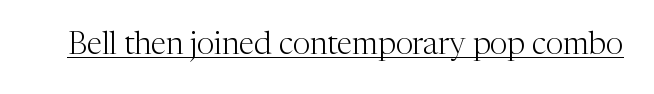
{"serif": "yes", "italic": "no", "bold": "no", "weight": "light", "width": "normal", "stroke_contrast": "medium", "x_height": "medium", "monospaced": "no", "underline": "yes", "letter_spacing": "normal", "letter_spacing_em": 0.0, "glyph_px": 31}
